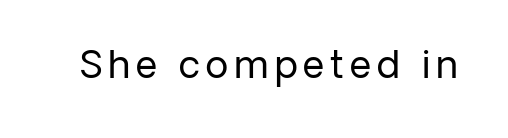
Q: Is the text bold? A: No.
Q: Is the text italic (slanted)? A: No, it is upright.
Q: Is the typeface a serif or a sans-serif typeface? A: Sans-serif.
Q: Is the text underlined? A: No.
Q: Width (condensed, normal, or wide)? A: Normal.
Q: Stroke contrast? A: Low.
Q: x-height? A: Medium.
Q: Monospaced? A: No.
